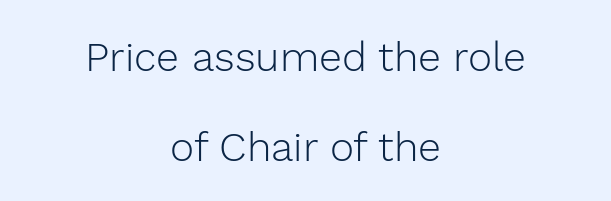
The image shows 41 px light sans-serif type, upright; set centered, loose line spacing (2.19x), normal letter spacing, not underlined; a medium x-height.
